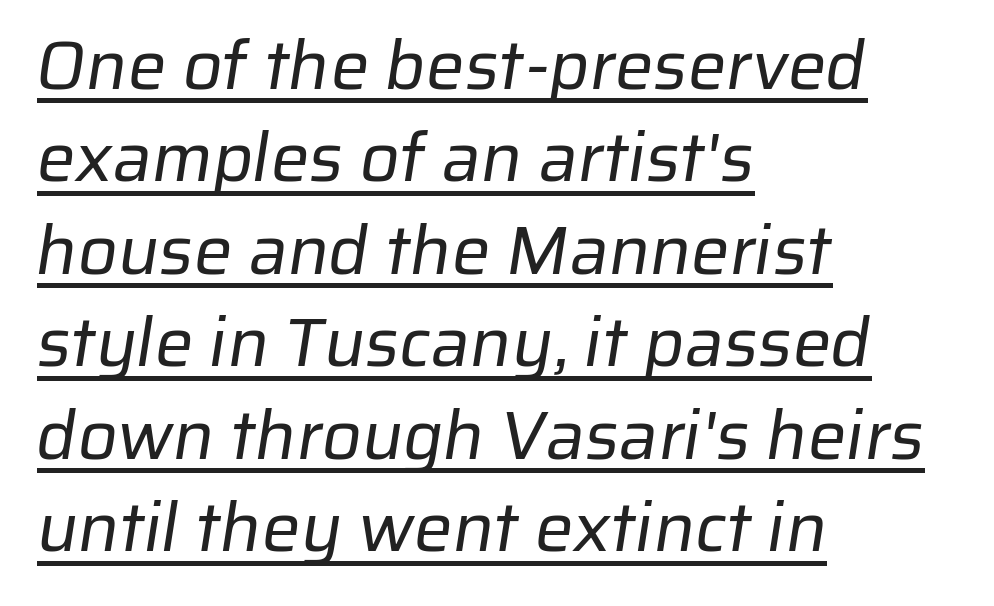
The cut favours lightness, reaching ordinary text weight at its darkest. Honestly, the underline is the first thing you notice here. Horizontal bands of white between lines are of average thickness. Every row of glyphs begins at an identical x-position on the left.
